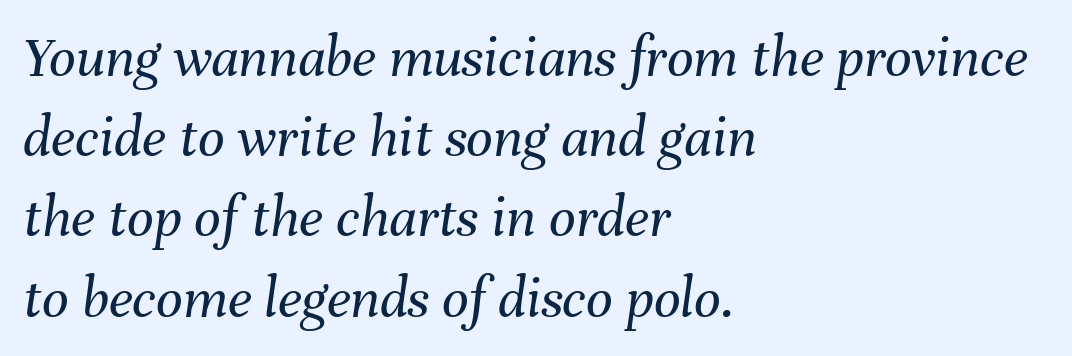
Q: Is the text bold? A: No.
Q: Is the text italic (slanted)? A: Yes, it leans right by about 8 degrees.
Q: Is the text underlined? A: No.
Q: How is the paragraph aligned? A: Left-aligned.
Q: Is the spacing between letters normal or unusually wide? A: Normal.
Q: Is the spacing between lines tight, normal or loose? A: Normal.
Q: Width (condensed, normal, or wide)? A: Normal.
Q: Stroke contrast? A: Medium.
Q: x-height? A: Medium.
Q: Monospaced? A: No.
